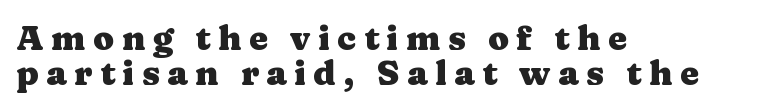
Type without underlining. The face used here is rendered with a markedly widened letterfit. Leftover space on each line is placed entirely after the last word. I'd describe the lettering as bold — thick and assertive.
